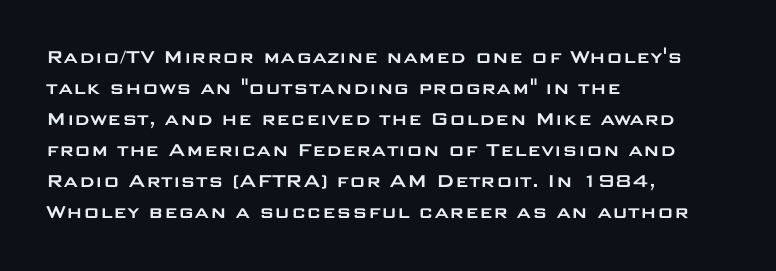
{"italic": "no", "underline": "no", "align": "left", "line_spacing": "normal", "line_spacing_ratio": 1.41, "letter_spacing": "normal", "letter_spacing_em": 0.0, "glyph_px": 22}
